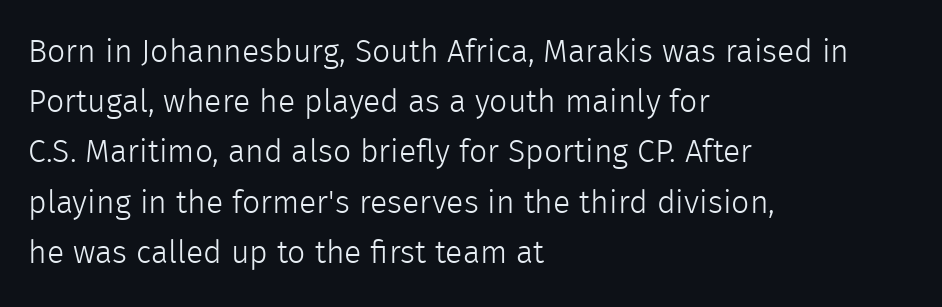
A typesetter would call this leading conventional body-copy spacing. This sample uses an upright cut, with every glyph sitting square on the baseline. Typographically, this falls in the sans-serif category. The lines are quadded left.
